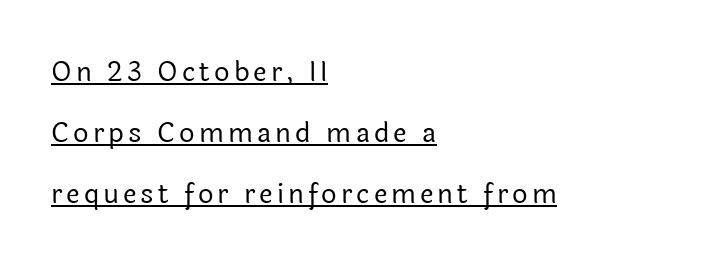
Q: Is the text bold? A: No.
Q: Is the text italic (slanted)? A: No, it is upright.
Q: Is the text underlined? A: Yes.
Q: How is the paragraph aligned? A: Left-aligned.
Q: Is the spacing between lines tight, normal or loose? A: Loose.
